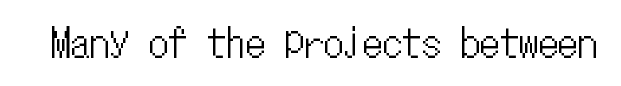
Q: Is the text italic (slanted)? A: No, it is upright.
Q: Is the text underlined? A: No.
Q: Is the spacing between letters normal or unusually wide? A: Normal.
Q: Width (condensed, normal, or wide)? A: Condensed.
Q: Stroke contrast? A: Low.
Q: x-height? A: Medium.
Q: Monospaced? A: Yes.
